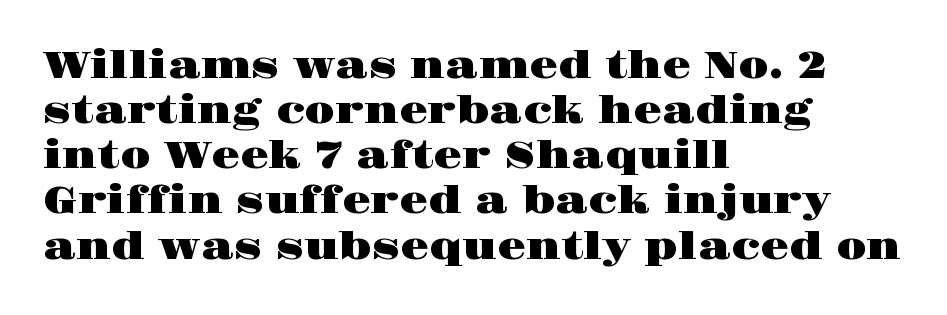
The image shows 37 px wide serif type, upright; set left-aligned, line spacing 1.22x, normal letter spacing, not underlined; high stroke contrast and a large x-height.
